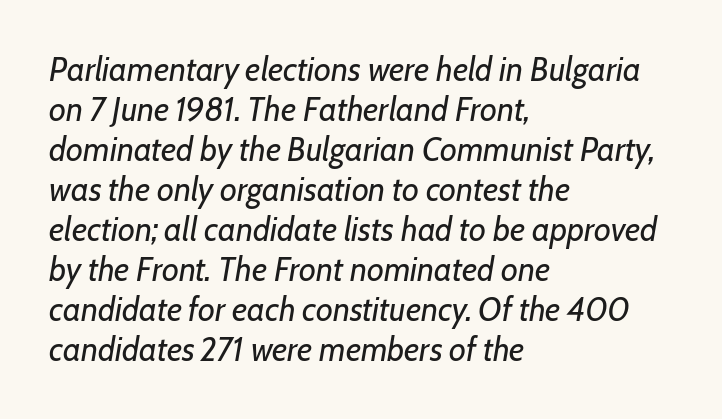
No word sits above an underline. Between one letter and the next there's only the usual sliver of space. Designer's note — italics engaged. Letters have the restrained weight of plain body copy at most.
